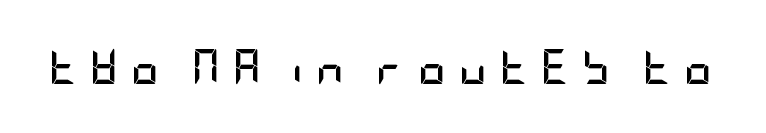
{"serif": "no", "italic": "no", "bold": "yes", "weight": "semibold", "width": "condensed", "stroke_contrast": "low", "x_height": "large", "underline": "no", "letter_spacing": "wide", "letter_spacing_em": 0.36, "glyph_px": 35}
